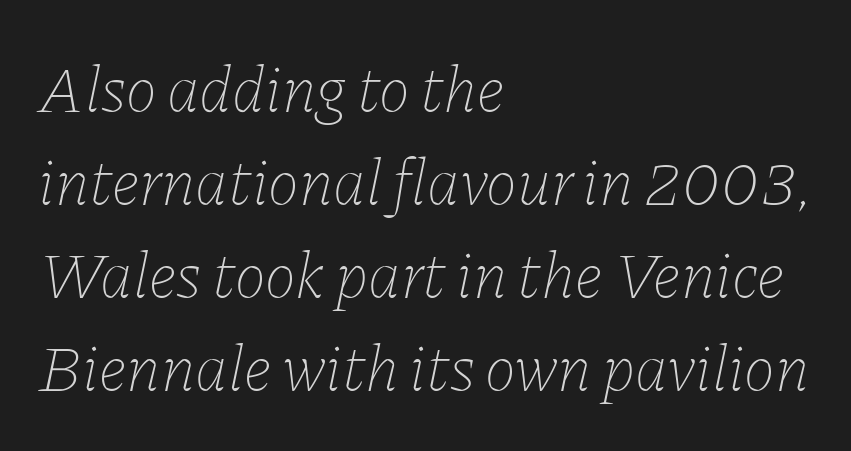
The image shows 66 px thin type, italic (leaning right); set left-aligned, normal line spacing (1.41x), normal letter spacing, not underlined; low stroke contrast and a medium x-height.
